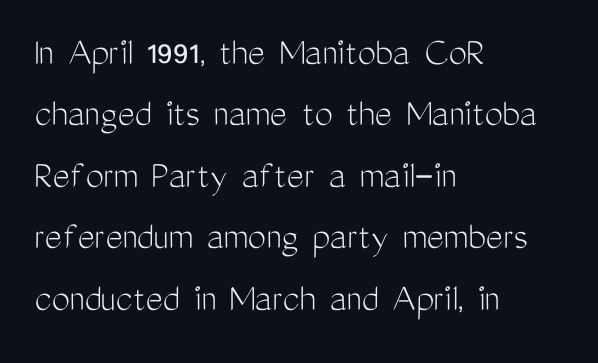
The image shows 41 px light, condensed sans-serif type, upright; set left-aligned, normal line spacing (1.5x), normal letter spacing, not underlined; medium stroke contrast and a medium x-height.
